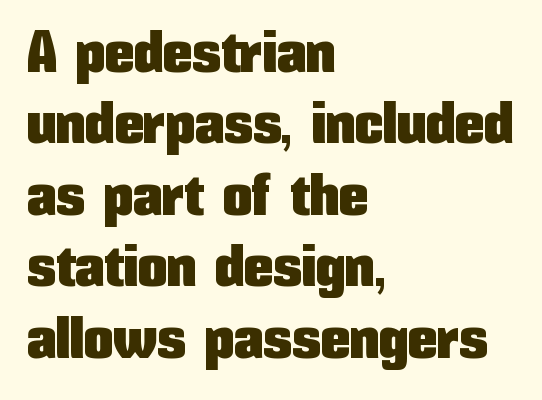
The image shows 59 px condensed sans-serif type, upright; set left-aligned, line spacing 1.21x, normal letter spacing, not underlined; low stroke contrast and a medium x-height.
